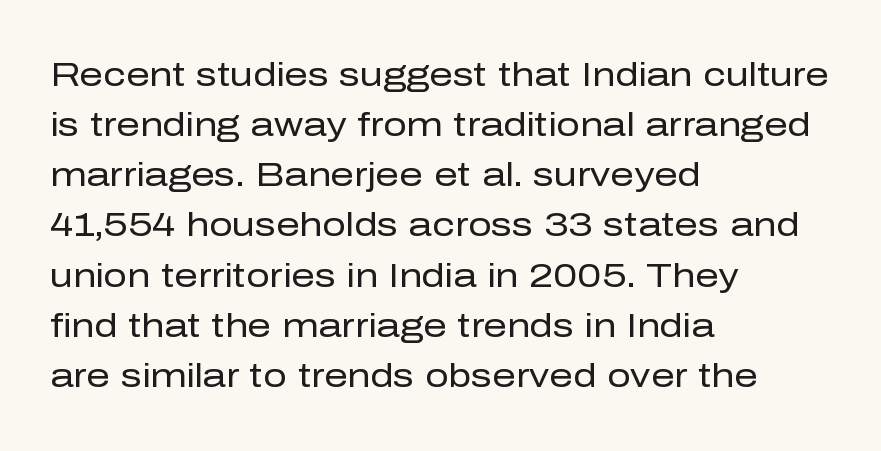
Q: Is the text bold? A: No.
Q: Is the text italic (slanted)? A: No, it is upright.
Q: Is the typeface a serif or a sans-serif typeface? A: Sans-serif.
Q: Is the text underlined? A: No.
Q: How is the paragraph aligned? A: Left-aligned.
Q: Is the spacing between letters normal or unusually wide? A: Normal.
Q: Is the spacing between lines tight, normal or loose? A: Normal.
Q: Width (condensed, normal, or wide)? A: Normal.
Q: Stroke contrast? A: Low.
Q: x-height? A: Medium.
Q: Monospaced? A: No.
